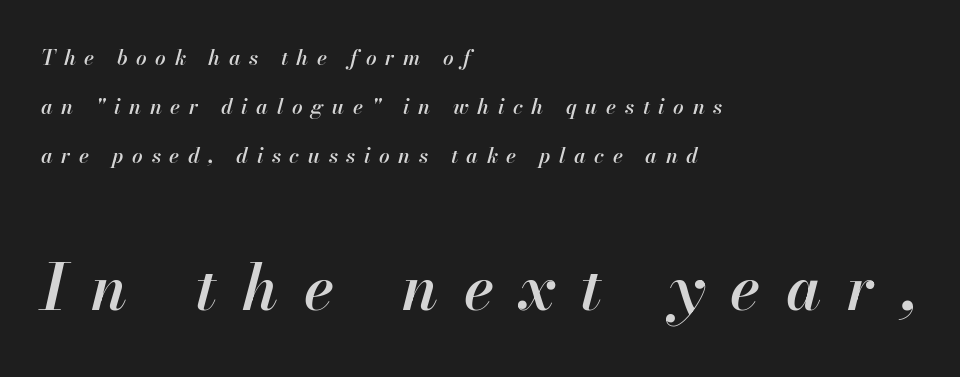
Words float on clear page, feet unadorned. Slant detected: the letters are inclined. Does the copy run flush right? No — it runs flush left. Is the letter spacing exaggerated? Yes — the characters are pushed far apart. The sample has been set in demibold, a notch under bold.
